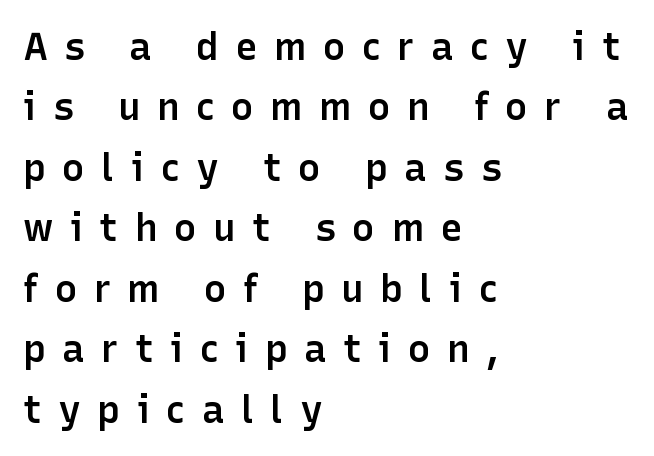
Q: Is the text bold? A: Semi-bold.
Q: Is the text italic (slanted)? A: No, it is upright.
Q: Is the typeface a serif or a sans-serif typeface? A: Sans-serif.
Q: Is the text underlined? A: No.
Q: How is the paragraph aligned? A: Left-aligned.
Q: Is the spacing between letters normal or unusually wide? A: Unusually wide.
Q: Is the spacing between lines tight, normal or loose? A: Normal.
Q: Width (condensed, normal, or wide)? A: Normal.
Q: Stroke contrast? A: Low.
Q: x-height? A: Medium.
Q: Monospaced? A: No.
